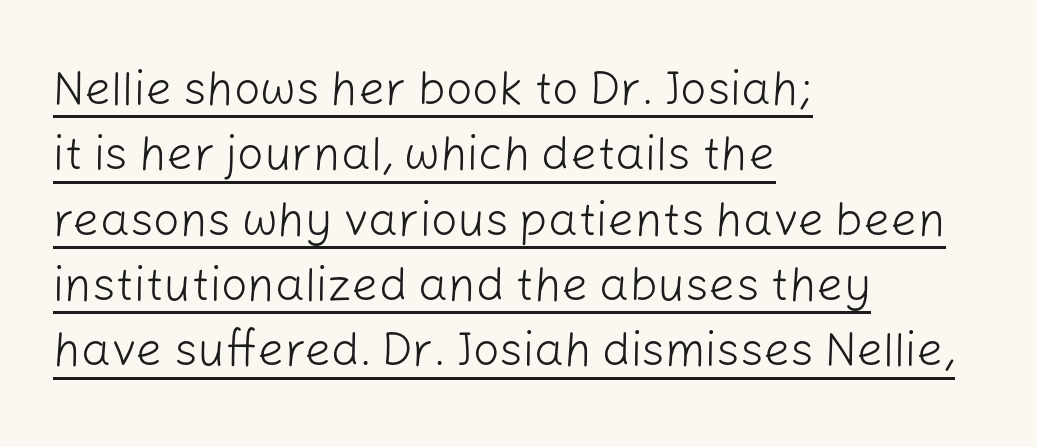
The typography opts for an upright posture over an oblique one. Students, observe the line beneath the letters — that is underlining. The designer left line spacing at the default. The characters are drawn with everyday or finer stroke widths.
